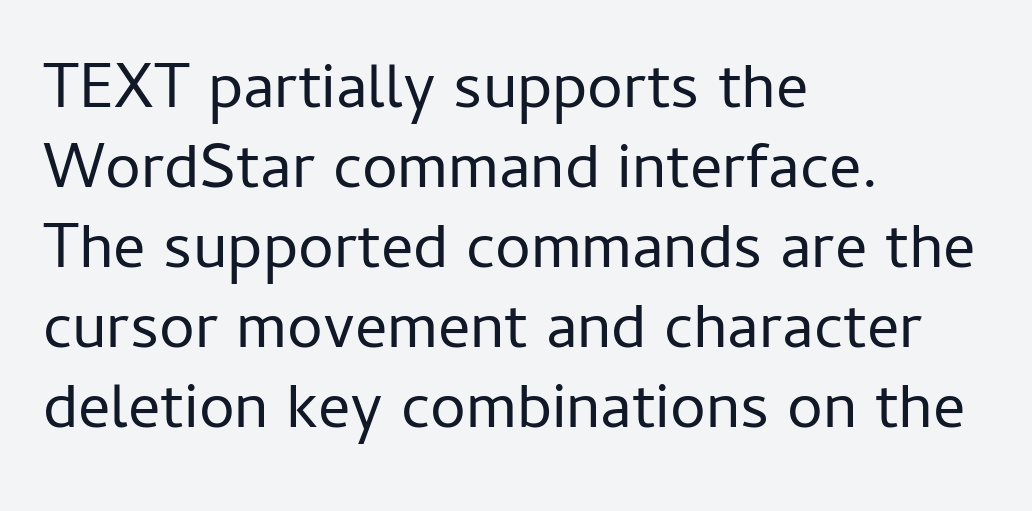
The image shows 64 px regular-weight sans-serif type, upright; set left-aligned, normal line spacing (1.25x), normal letter spacing, not underlined; low stroke contrast and a medium x-height.
